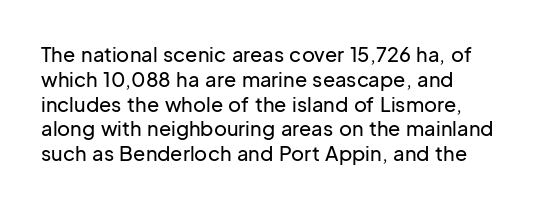
A roman cut, with each character standing at attention. The letters sit at their default tracking, neither squeezed nor spread. Compared with a centered layout, this one pins lines to the left instead. Clear beneath every line of the passage.
